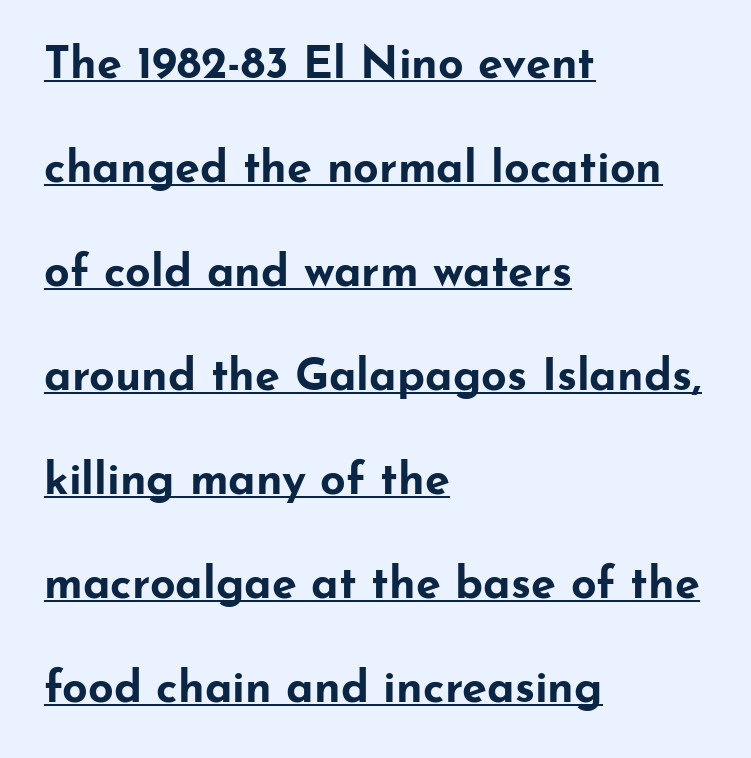
{"serif": "no", "italic": "no", "bold": "yes", "weight": "bold", "width": "wide", "stroke_contrast": "low", "x_height": "small", "monospaced": "no", "underline": "yes", "align": "left", "line_spacing": "loose", "line_spacing_ratio": 2.31, "letter_spacing": "normal", "letter_spacing_em": 0.0, "glyph_px": 45}
